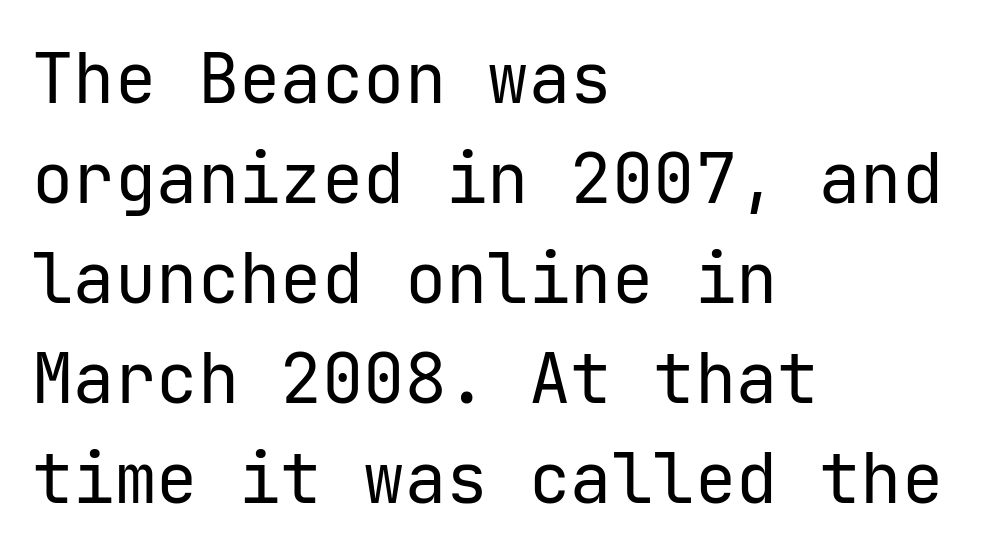
Style check: upright. The words here are not underlined. These lines sit exactly where default settings would place them. The letters carry no serifs — their stems end cleanly without finishing strokes. Weight: regular or lighter.
